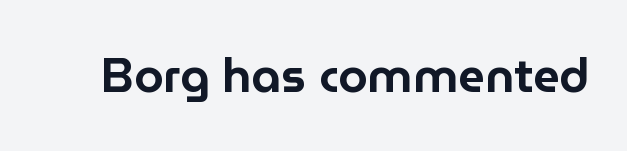
Each letter keeps its own natural width here, so spacing adapts to shape. A typesetter would label this face a sans. Bare-footed words on every line. The passage shown has conventional tracking throughout.
